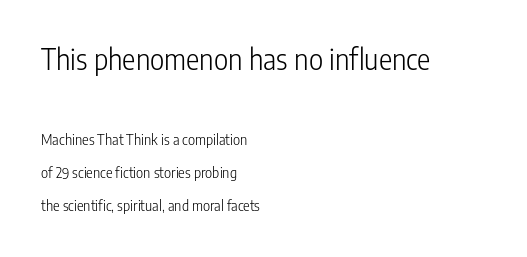
{"serif": "no", "italic": "no", "bold": "no", "weight": "light", "width": "condensed", "stroke_contrast": "low", "x_height": "medium", "monospaced": "no", "underline": "no", "align": "left", "line_spacing": "loose", "line_spacing_ratio": 2.37, "letter_spacing": "normal", "letter_spacing_em": 0.0, "larger_block": "first", "size_ratio": 2.0, "glyph_px": 28}
